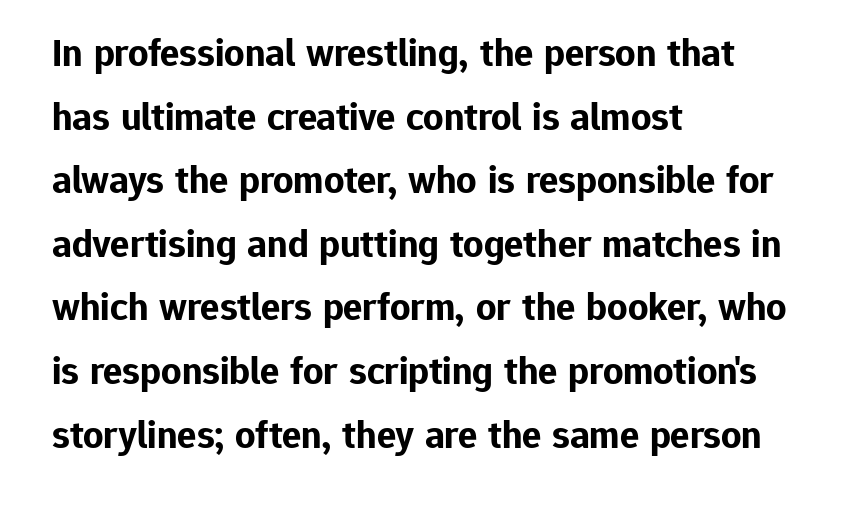
Decoration check: the copy has no underline. The sample has been set heavy, in full bold. Letter spacing: default. Upright lettering throughout.
